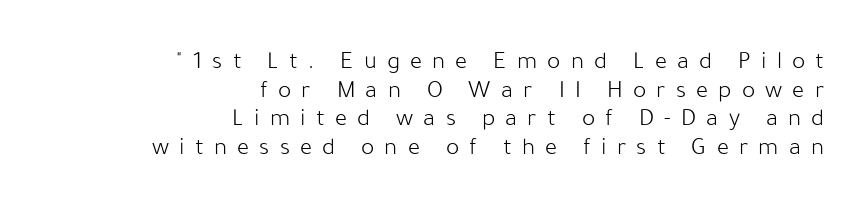
Q: Is the text bold? A: No.
Q: Is the text italic (slanted)? A: No, it is upright.
Q: Is the text underlined? A: No.
Q: How is the paragraph aligned? A: Right-aligned.
Q: Is the spacing between letters normal or unusually wide? A: Unusually wide.
Q: Is the spacing between lines tight, normal or loose? A: Tight.
